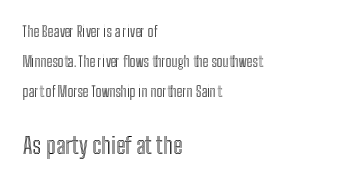
Each line starts at the same left margin while the right side varies. Whoever set this made the second block the dominant, larger element. No word sits above an underline. The lettering stays uniformly vertical, giving the passage a roman look.
